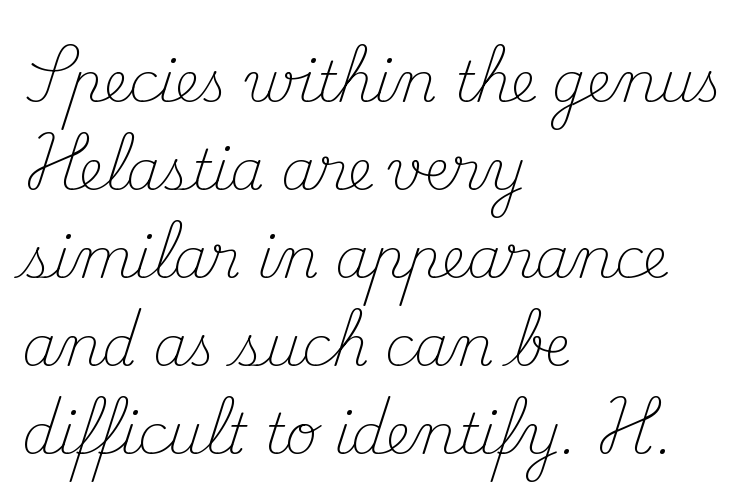
The image shows 55 px light serif type; set left-aligned, normal line spacing (1.6x), normal letter spacing, not underlined; medium stroke contrast and a small x-height.
